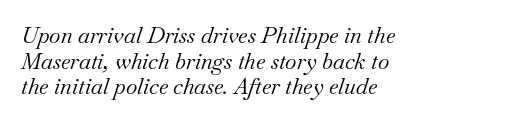
{"italic": "yes", "lean": "right", "slant_degrees": 18, "bold": "no", "underline": "no", "align": "left", "line_spacing_ratio": 1.17, "letter_spacing": "normal", "letter_spacing_em": 0.0, "glyph_px": 22}
